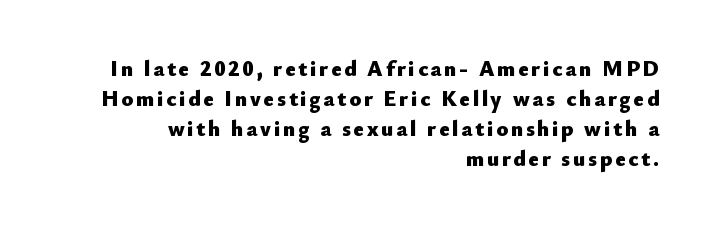
Q: Is the text bold? A: Yes.
Q: Is the text italic (slanted)? A: No, it is upright.
Q: Is the text underlined? A: No.
Q: How is the paragraph aligned? A: Right-aligned.
Q: Is the spacing between lines tight, normal or loose? A: Normal.
